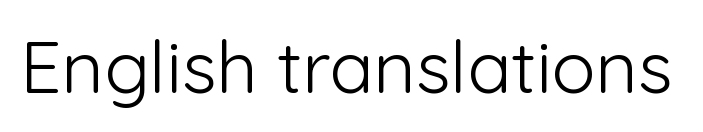
The image shows 73 px light sans-serif type, upright; set normal letter spacing, not underlined; low stroke contrast and a medium x-height.
